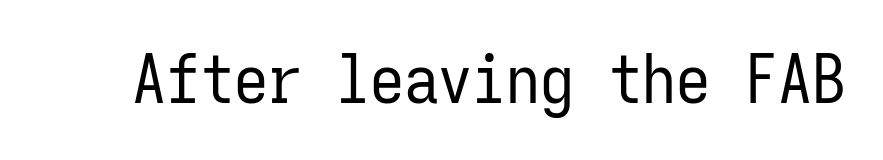
No italicization has been applied; the sample stays upright. The rendering keeps characters at their native spacing. These lines are composed in type without serifs. Note the uniform advance width — an 'i' takes as much space as an 'm'. Has an underline been added? It has not. The face looks like a standard text weight, possibly lighter.
